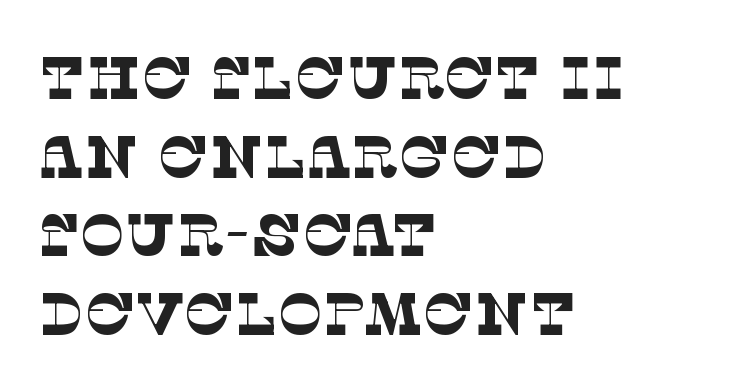
The image shows 60 px thin serif type; set left-aligned, normal line spacing (1.31x), normal letter spacing, not underlined; low stroke contrast and a large x-height.
